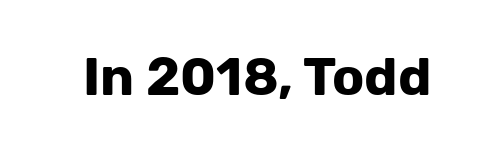
Nobody touched the tracking dial on this one. Character widths vary here, with narrow letters taking less room than wide ones. Heft: maximum for text — a bold. To sum up the face: it is a sans, with no serifs. Unmarked baselines from the first word to the last.
